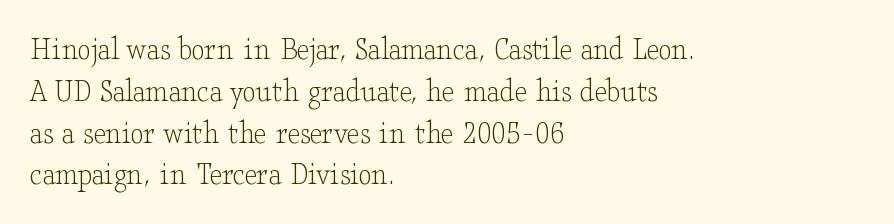
The image shows 34 px light, wide serif type, upright; set left-aligned, line spacing 1.23x, normal letter spacing, not underlined; low stroke contrast and a small x-height.
